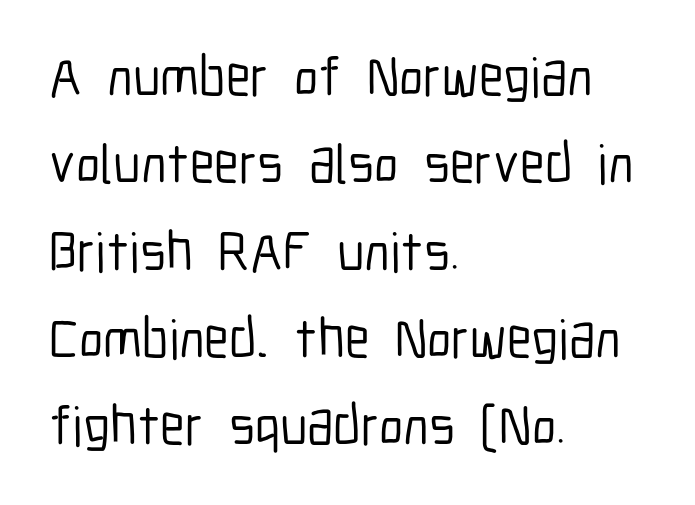
The passage shown stacks its lines at a standard gap. This rendering employs a face without finishing strokes, i.e., a sans-serif. Words appear dense and cohesive because spacing is normal. The passage is arranged the way most books set body copy — flush left.
